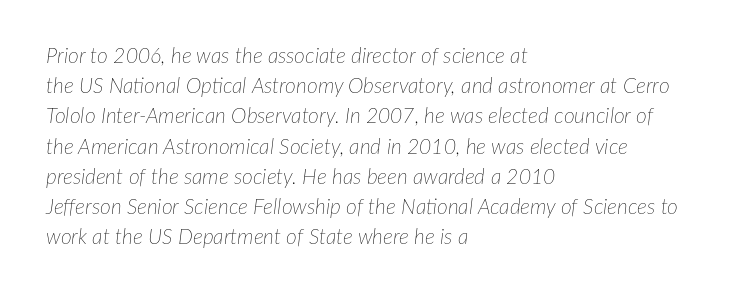
Q: Is the text bold? A: No.
Q: Is the text italic (slanted)? A: Yes, it leans right by about 7 degrees.
Q: Is the text underlined? A: No.
Q: How is the paragraph aligned? A: Left-aligned.
Q: Is the spacing between letters normal or unusually wide? A: Normal.
Q: Is the spacing between lines tight, normal or loose? A: Normal.
